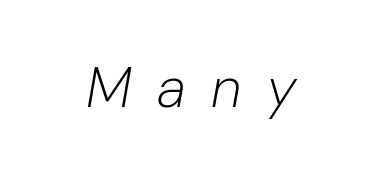
{"italic": "yes", "lean": "right", "slant_degrees": 10, "bold": "no", "weight": "light", "width": "normal", "stroke_contrast": "low", "x_height": "medium", "monospaced": "no", "underline": "no", "align": "center", "letter_spacing": "wide", "letter_spacing_em": 0.45, "glyph_px": 56}
